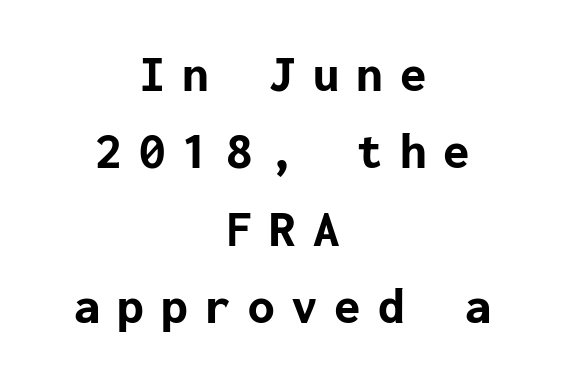
The image shows 53 px bold sans-serif type, upright; set centered, normal line spacing (1.46x), unusually wide letter spacing (+0.32 em), not underlined; low stroke contrast and a medium x-height.
